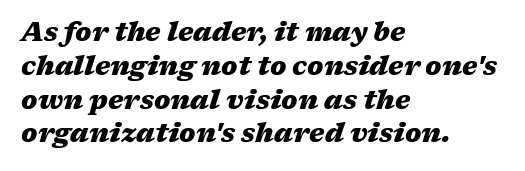
Line beginnings align vertically; line endings do not. Emphasis by weight is at full strength: bold. Short note: letters normally spaced. Italic: yes, the glyphs are oblique. Successive baselines arrive at the customary interval.
